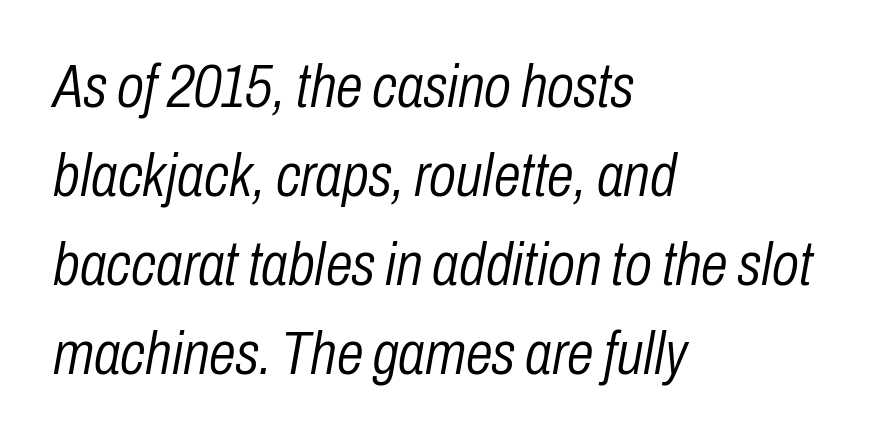
The image shows 61 px light, condensed type, italic (leaning right); set left-aligned, normal line spacing (1.46x), normal letter spacing, not underlined; low stroke contrast and a medium x-height.
